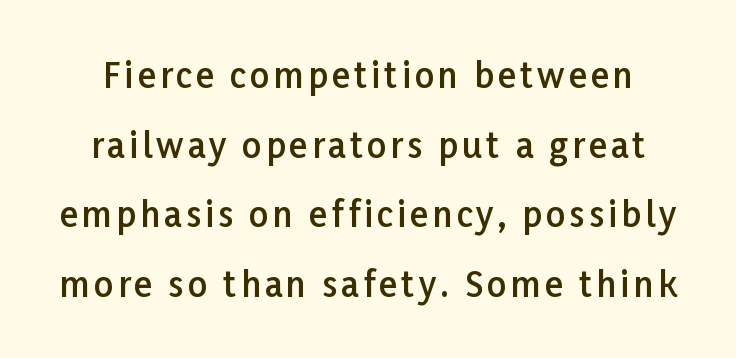
The image shows 34 px semibold sans-serif type, upright; set loose line spacing (2.05x), not underlined; low stroke contrast and a medium x-height.
